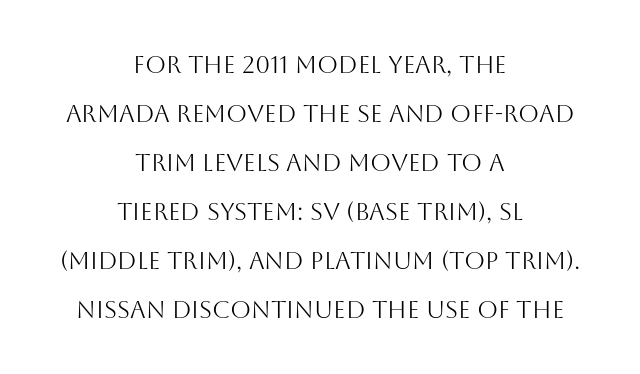
The compositor balanced each line on the midline. The lines are spread far apart with generous leading. A light-to-regular cut is what we see here. In terms of letterspacing, this is plain default setting. Check the space under the baseline: it is left empty.
